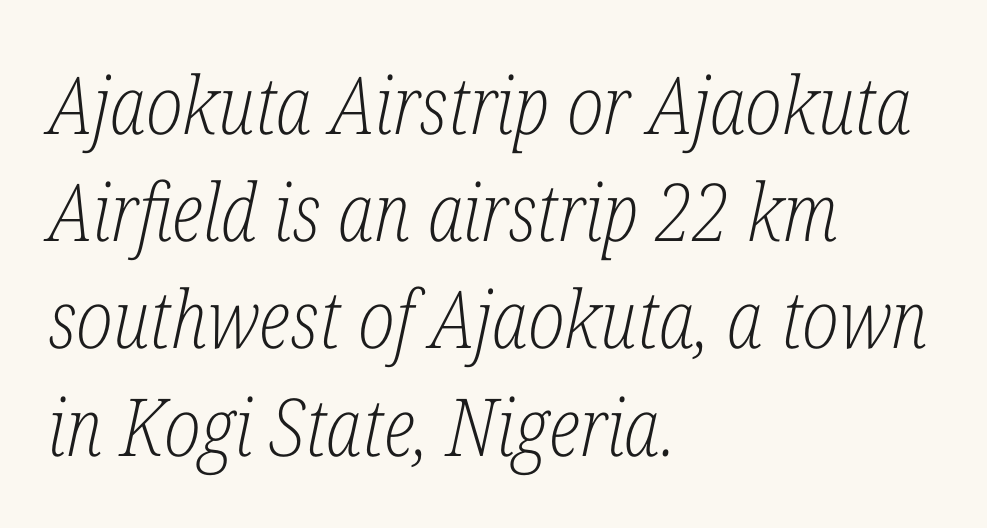
Line starts are locked; line ends wander. The space beneath each line is pristine and unruled. The designer went with a serif here, giving each stem small feet. Regarding leading, the lines here are spaced in the standard way. Summary of weight: not heavy and not bold. A typesetter would call this proportional, since set widths differ per character.
